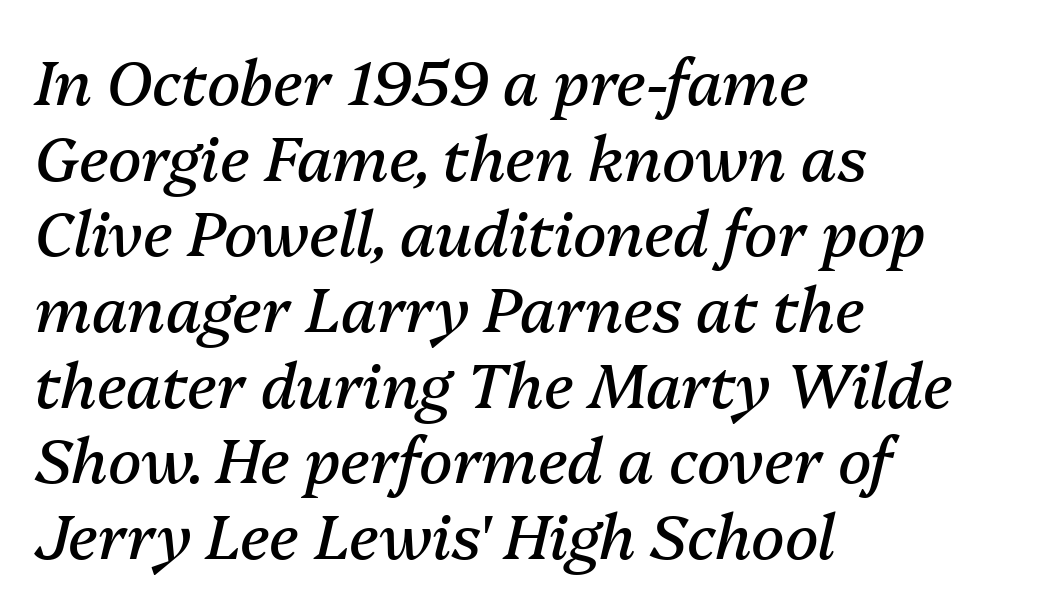
What stands out about the letter spacing? Nothing — it is the standard amount. Descenders are the only things crossing below the line. Characters are canted at an angle relative to the baseline's perpendicular. Is this a heavy cut? Hardly; it is regular or lighter. These lines are set flush left with a ragged right edge.
